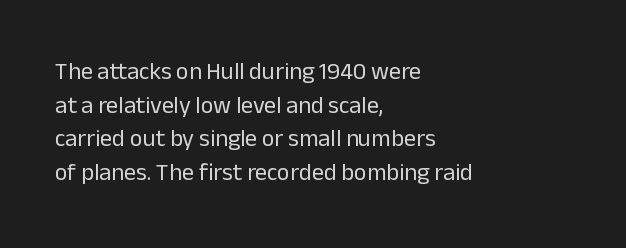
The image shows 24 px text type, upright; set left-aligned, normal line spacing (1.4x), normal letter spacing, not underlined.
